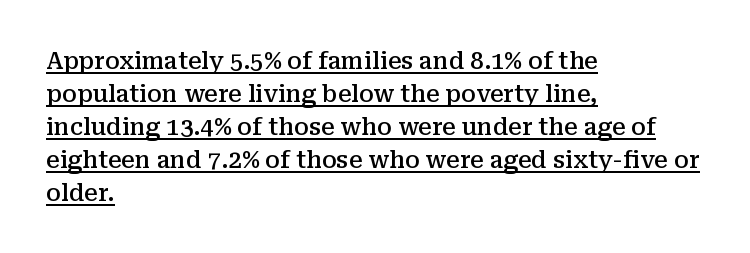
The image shows 24 px text type, upright; set left-aligned, normal line spacing (1.37x), normal letter spacing, underlined.
